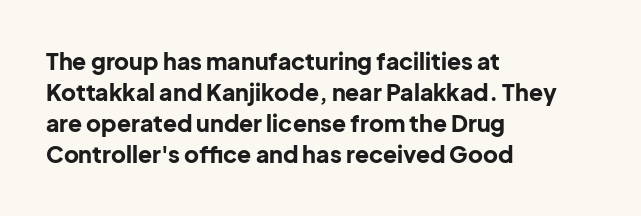
The image shows 23 px bold type, upright; set left-aligned, normal line spacing (1.35x), normal letter spacing, not underlined.
